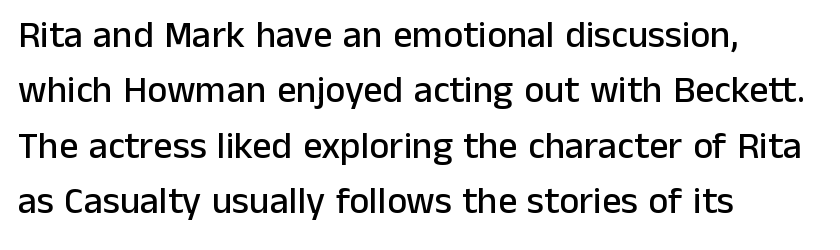
The space between consecutive lines is moderate. Classification — sans serif. The area under the type is left untouched. Compared with typical body copy, the letter spacing here is the same.
